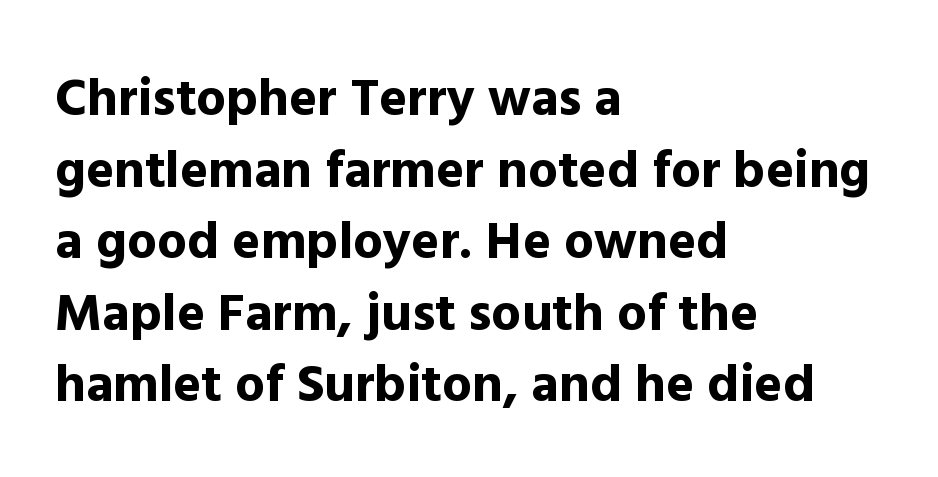
Q: Is the text bold? A: Yes.
Q: Is the text italic (slanted)? A: No, it is upright.
Q: Is the typeface a serif or a sans-serif typeface? A: Sans-serif.
Q: Is the text underlined? A: No.
Q: How is the paragraph aligned? A: Left-aligned.
Q: Is the spacing between letters normal or unusually wide? A: Normal.
Q: Is the spacing between lines tight, normal or loose? A: Normal.
Q: Width (condensed, normal, or wide)? A: Normal.
Q: x-height? A: Medium.
Q: Monospaced? A: No.
